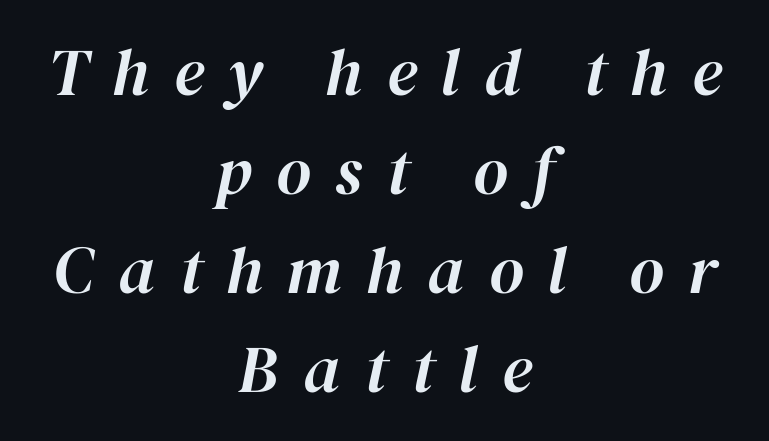
Q: Is the text italic (slanted)? A: Yes, it leans right by about 12 degrees.
Q: Is the text underlined? A: No.
Q: How is the paragraph aligned? A: Centered.
Q: Is the spacing between letters normal or unusually wide? A: Unusually wide.
Q: Is the spacing between lines tight, normal or loose? A: Normal.
Q: Width (condensed, normal, or wide)? A: Normal.
Q: Stroke contrast? A: High.
Q: x-height? A: Medium.
Q: Monospaced? A: No.
